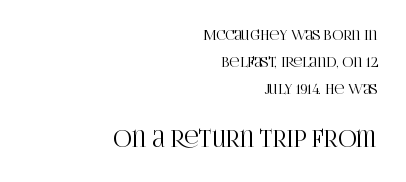
{"italic": "no", "underline": "no", "align": "right", "line_spacing": "loose", "line_spacing_ratio": 1.94, "letter_spacing": "normal", "letter_spacing_em": 0.0, "larger_block": "second", "size_ratio": 1.64, "glyph_px": 23}
